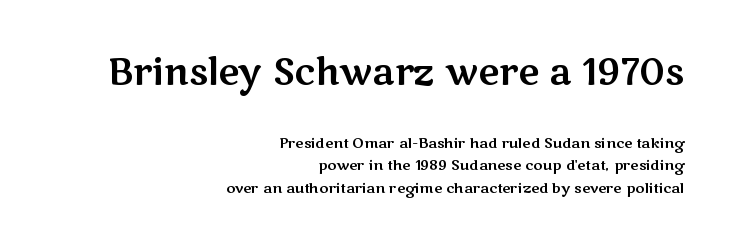
The image shows 36 px wide sans-serif type, upright; set right-aligned, normal line spacing (1.59x), normal letter spacing, not underlined; the first (top) block is 2.57x larger; medium stroke contrast and a medium x-height.
